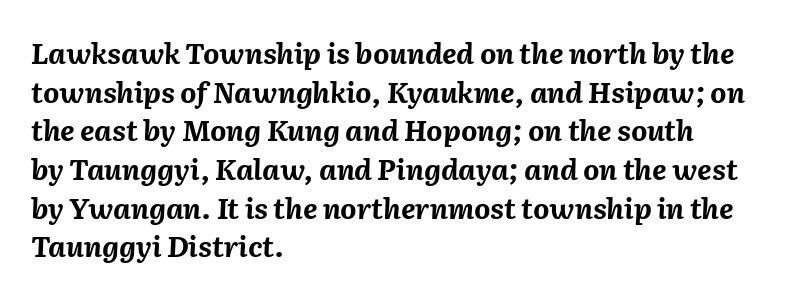
Look at the stroke-to-counter ratio: heavy, a bold. The letters advance in unequal steps, a hallmark of proportional type. Decoration check: the copy has no underline. Line starts are locked; line ends wander.
